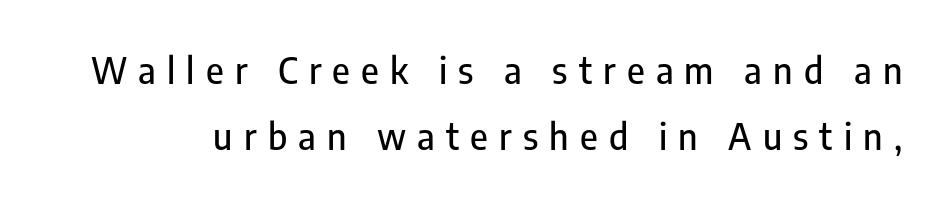
{"serif": "no", "italic": "no", "width": "condensed", "stroke_contrast": "low", "x_height": "medium", "monospaced": "no", "underline": "no", "line_spacing_ratio": 1.84, "letter_spacing": "wide", "letter_spacing_em": 0.31, "glyph_px": 36}
